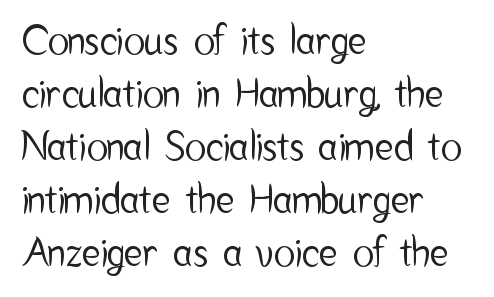
The image shows 39 px condensed sans-serif type, upright; set left-aligned, normal line spacing (1.36x), normal letter spacing, not underlined; low stroke contrast and a medium x-height.
